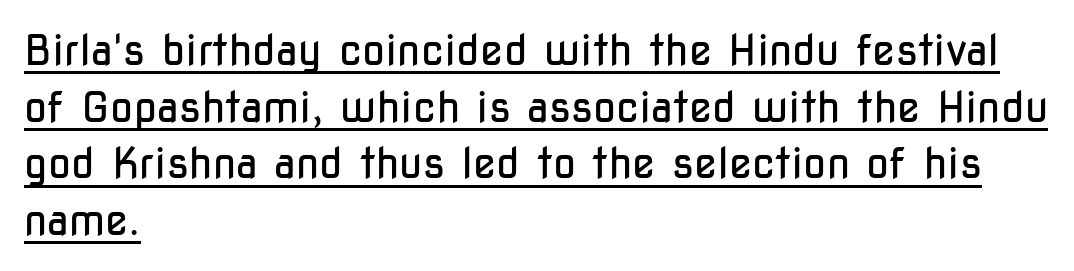
Q: Is the text bold? A: No.
Q: Is the text italic (slanted)? A: No, it is upright.
Q: Is the typeface a serif or a sans-serif typeface? A: Sans-serif.
Q: Is the text underlined? A: Yes.
Q: How is the paragraph aligned? A: Left-aligned.
Q: Is the spacing between letters normal or unusually wide? A: Normal.
Q: Is the spacing between lines tight, normal or loose? A: Normal.
Q: Width (condensed, normal, or wide)? A: Condensed.
Q: Stroke contrast? A: Low.
Q: x-height? A: Medium.
Q: Monospaced? A: No.
